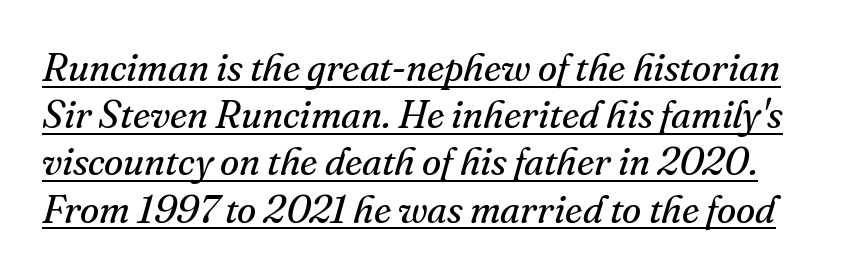
The text was rendered using a seriffed face with decorative stroke endings. Unbolded letterforms with no extra heft. Is the letter spacing exaggerated? No — it looks like the ordinary default. The passage shown leans; its letterforms are oblique. What decoration does the sample have? An underline.
